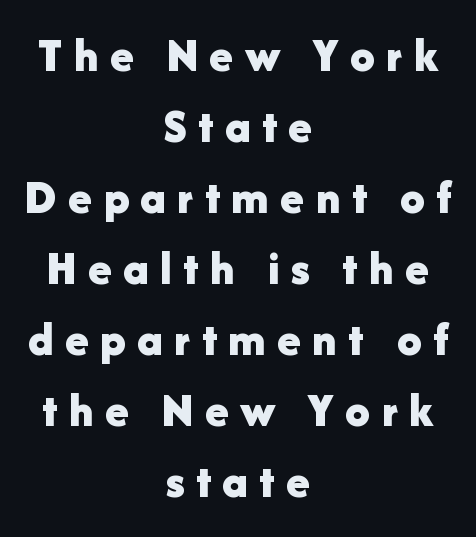
The image shows 49 px bold sans-serif type, upright; set centered, normal line spacing (1.45x), unusually wide letter spacing (+0.23 em), not underlined; low stroke contrast and a medium x-height.
